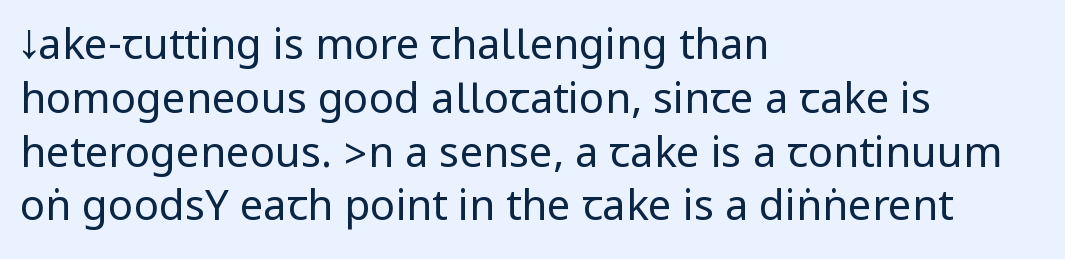
Q: Is the text bold? A: No.
Q: Is the text italic (slanted)? A: No, it is upright.
Q: Is the typeface a serif or a sans-serif typeface? A: Sans-serif.
Q: Is the text underlined? A: No.
Q: How is the paragraph aligned? A: Left-aligned.
Q: Is the spacing between letters normal or unusually wide? A: Normal.
Q: Is the spacing between lines tight, normal or loose? A: Normal.
Q: Width (condensed, normal, or wide)? A: Condensed.
Q: Stroke contrast? A: Low.
